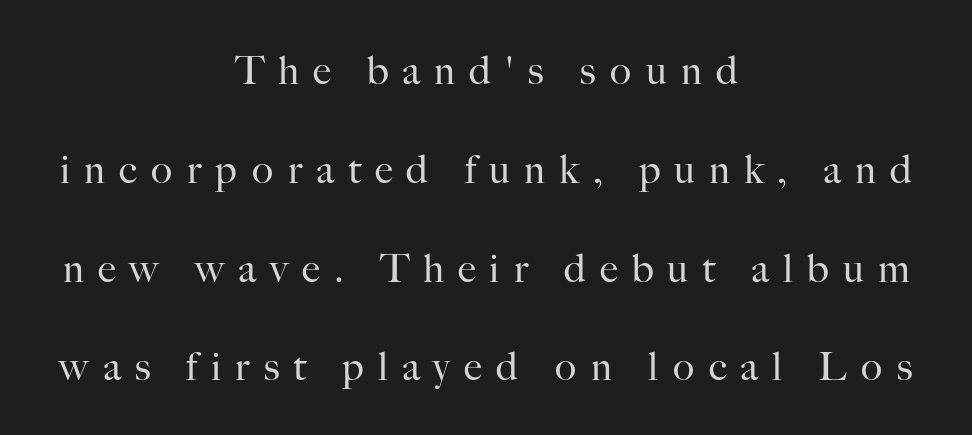
{"serif": "yes", "italic": "no", "bold": "no", "weight": "regular", "width": "normal", "stroke_contrast": "high", "x_height": "small", "monospaced": "no", "underline": "no", "align": "center", "line_spacing": "loose", "line_spacing_ratio": 2.47, "letter_spacing": "wide", "letter_spacing_em": 0.35, "glyph_px": 40}
